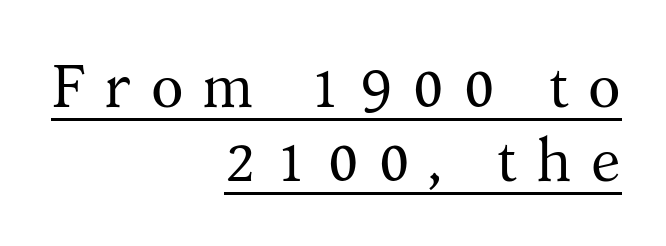
The typography opts for an upright posture over an oblique one. Note the varied advance widths — an 'i' is clearly narrower than an 'm'. The face used here is seriffed, in the tradition of book romans. Honestly, the underline is the first thing you notice here.
